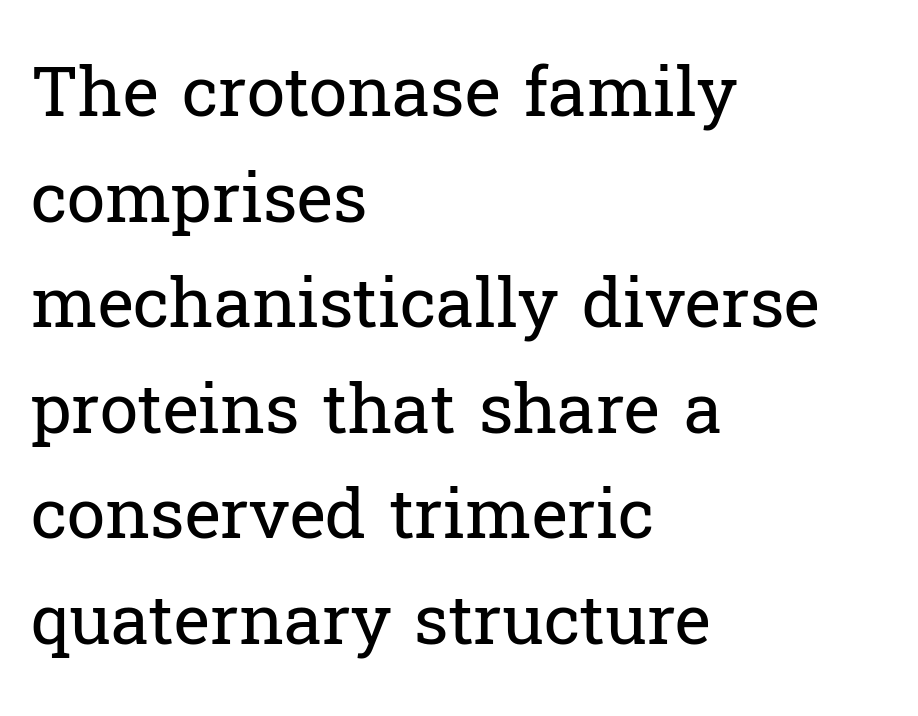
Heft: none added — not bold. Posture: vertical. The type is set solid horizontally, with unmodified tracking. Alignment: flush left.
